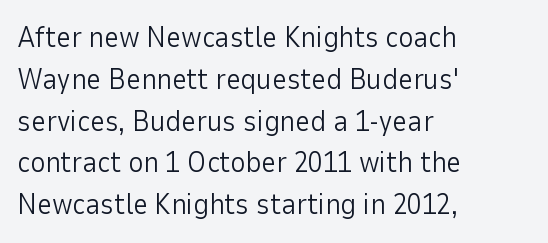
Q: Is the text bold? A: No.
Q: Is the text italic (slanted)? A: No, it is upright.
Q: Is the typeface a serif or a sans-serif typeface? A: Sans-serif.
Q: Is the text underlined? A: No.
Q: How is the paragraph aligned? A: Left-aligned.
Q: Is the spacing between letters normal or unusually wide? A: Normal.
Q: Is the spacing between lines tight, normal or loose? A: Normal.
Q: Width (condensed, normal, or wide)? A: Normal.
Q: Stroke contrast? A: Low.
Q: x-height? A: Medium.
Q: Monospaced? A: No.
